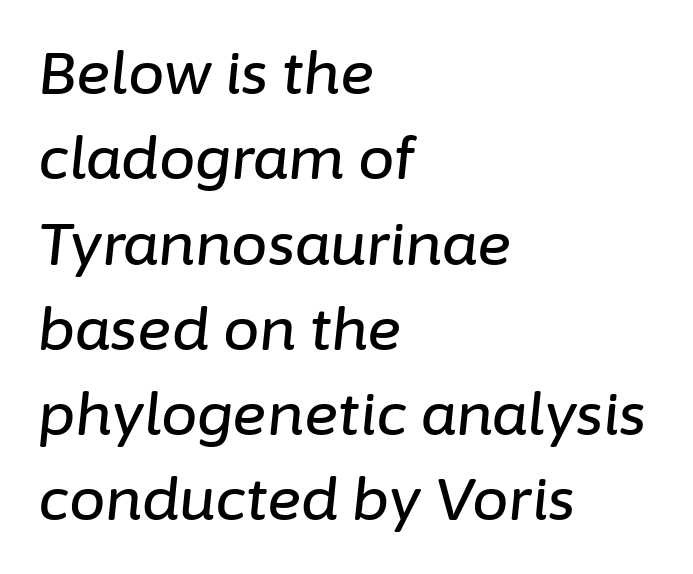
Plain, unruled lines of type. Italic: yes, the glyphs are oblique. Layout note: lines flush left. Think of a printed novel: that variable character pitch is what you see here.
